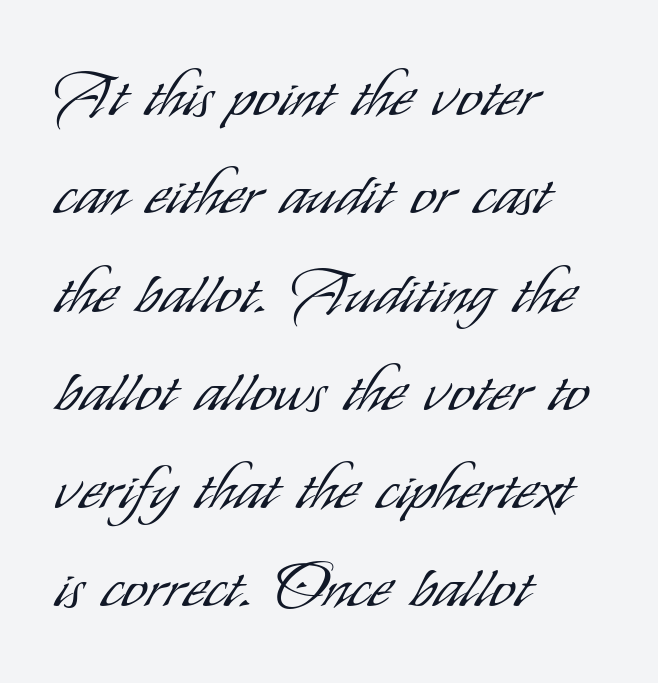
The image shows 63 px light, condensed sans-serif type; set left-aligned, normal line spacing (1.56x), normal letter spacing, not underlined; low stroke contrast and a small x-height.
